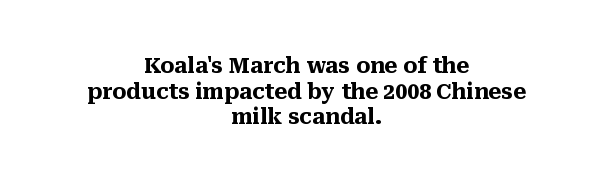
Q: Is the text bold? A: Yes.
Q: Is the text italic (slanted)? A: No, it is upright.
Q: Is the text underlined? A: No.
Q: How is the paragraph aligned? A: Centered.
Q: Is the spacing between letters normal or unusually wide? A: Normal.
